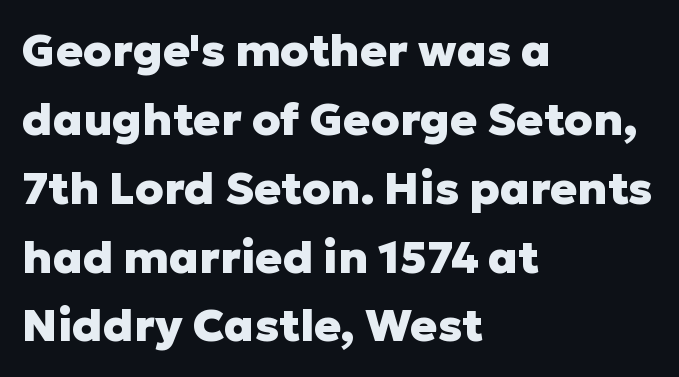
Q: Is the text bold? A: Yes.
Q: Is the text italic (slanted)? A: No, it is upright.
Q: Is the typeface a serif or a sans-serif typeface? A: Sans-serif.
Q: Is the text underlined? A: No.
Q: How is the paragraph aligned? A: Left-aligned.
Q: Is the spacing between letters normal or unusually wide? A: Normal.
Q: Is the spacing between lines tight, normal or loose? A: Normal.
Q: Width (condensed, normal, or wide)? A: Normal.
Q: Stroke contrast? A: Low.
Q: x-height? A: Medium.
Q: Monospaced? A: No.
